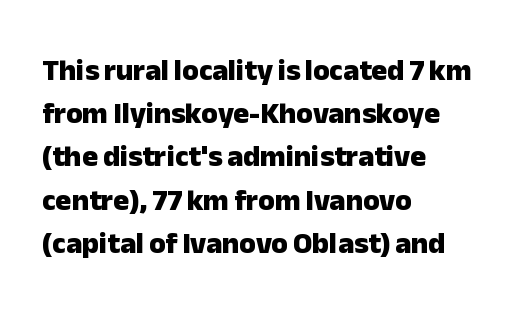
Q: Is the text bold? A: Yes.
Q: Is the text italic (slanted)? A: No, it is upright.
Q: Is the typeface a serif or a sans-serif typeface? A: Sans-serif.
Q: Is the text underlined? A: No.
Q: How is the paragraph aligned? A: Left-aligned.
Q: Is the spacing between letters normal or unusually wide? A: Normal.
Q: Is the spacing between lines tight, normal or loose? A: Normal.
Q: Width (condensed, normal, or wide)? A: Normal.
Q: Stroke contrast? A: Low.
Q: x-height? A: Medium.
Q: Monospaced? A: No.
